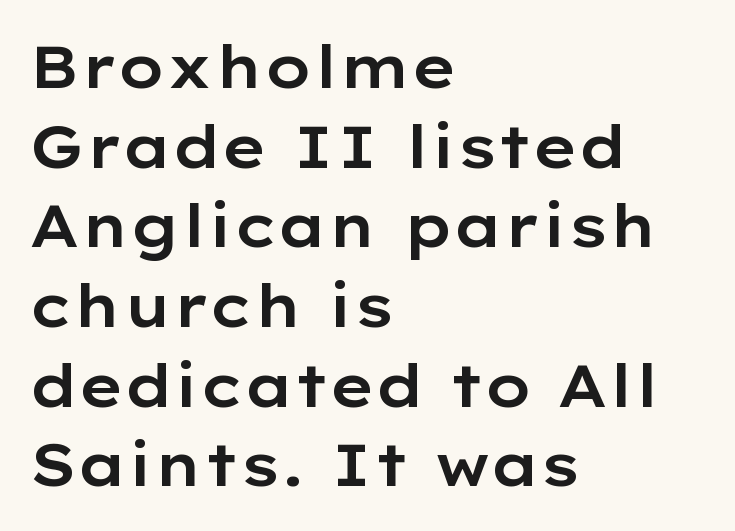
{"serif": "no", "italic": "no", "width": "wide", "stroke_contrast": "low", "x_height": "medium", "monospaced": "no", "underline": "no", "align": "left", "line_spacing": "normal", "line_spacing_ratio": 1.35, "letter_spacing": "normal", "letter_spacing_em": 0.0, "glyph_px": 59}
